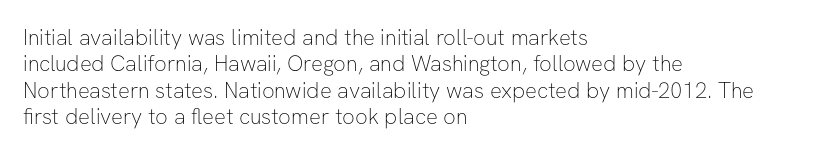
This sample uses an upright cut, with every glyph sitting square on the baseline. Underlining? Definitely not there. Heaviness? Minimal to ordinary, like unemphasized prose. Short note: letters normally spaced. Where is the straight margin? On the left.
